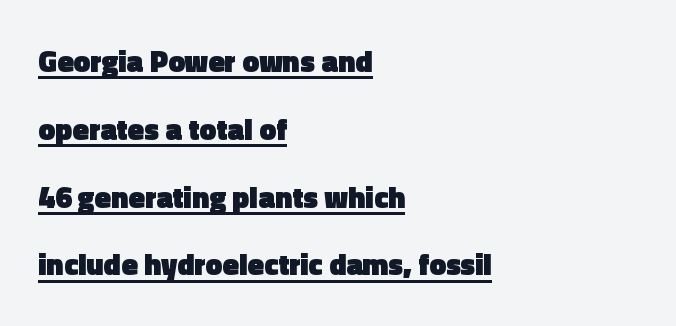
Compared with typical paragraphs, the rows here are farther apart. Notice how the passage keeps a crisp vertical edge on the left only. Emphasis is given by a line drawn under the lettering. No feet cap the strokes, marking this as sans-serif type.
